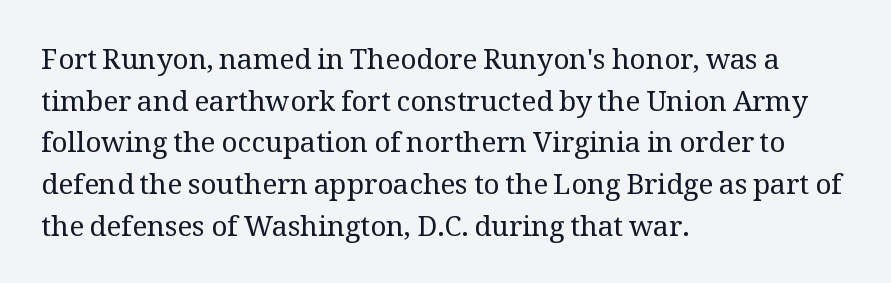
Q: Is the text bold? A: No.
Q: Is the text italic (slanted)? A: No, it is upright.
Q: Is the typeface a serif or a sans-serif typeface? A: Serif.
Q: Is the text underlined? A: No.
Q: How is the paragraph aligned? A: Left-aligned.
Q: Is the spacing between letters normal or unusually wide? A: Normal.
Q: Is the spacing between lines tight, normal or loose? A: Normal.
Q: Width (condensed, normal, or wide)? A: Normal.
Q: Stroke contrast? A: Medium.
Q: x-height? A: Medium.
Q: Monospaced? A: No.
